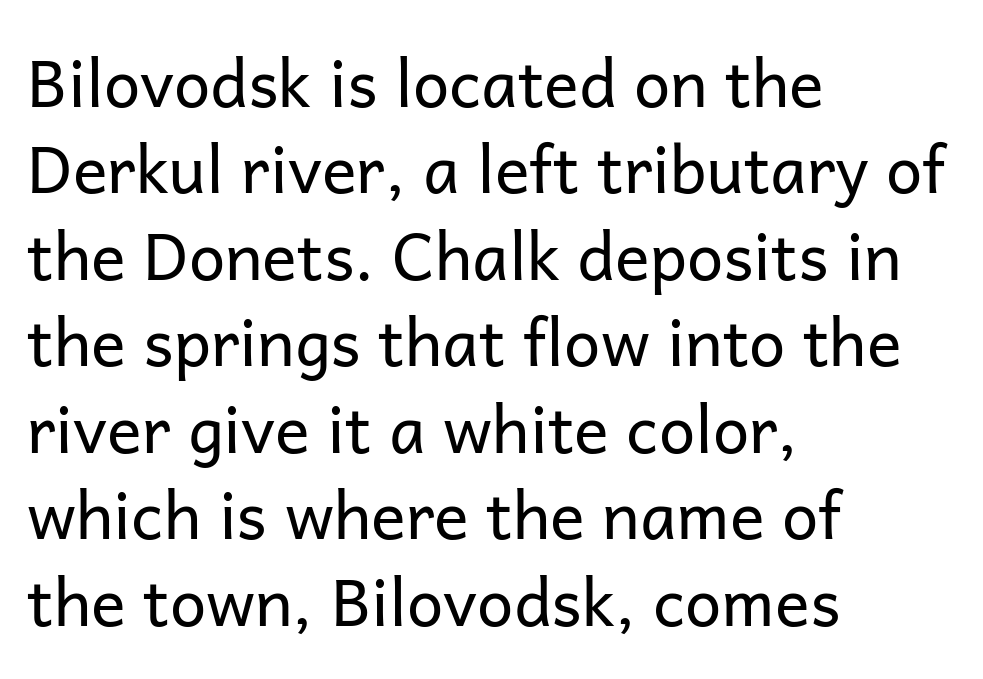
The image shows 65 px regular-weight sans-serif type, upright; set left-aligned, normal line spacing (1.33x), normal letter spacing, not underlined; low stroke contrast and a medium x-height.
